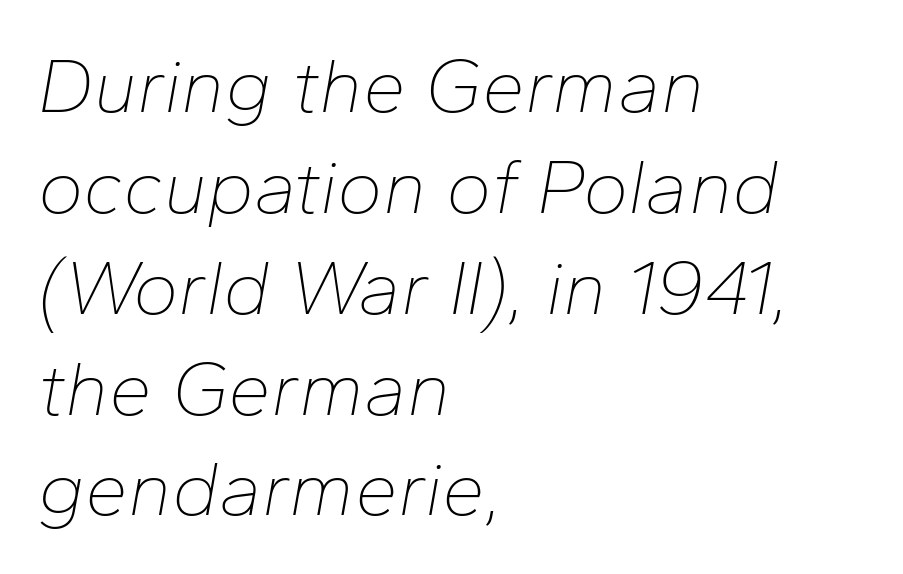
Reading down the column, the eye jumps a familiar distance to each next line. Stroke thickness stays within the range of a standard reading face or lighter. The rendering anchors every line to the left-hand side. The type is set solid horizontally, with unmodified tracking. These lines are rendered in a variable-pitch font.
